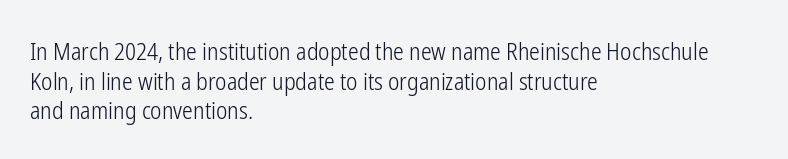
Words appear dense and cohesive because spacing is normal. Stem width sits at or under what a default text font uses. Honestly, there is no underline to notice here at all. The lettering stays uniformly vertical, giving the passage a roman look.
